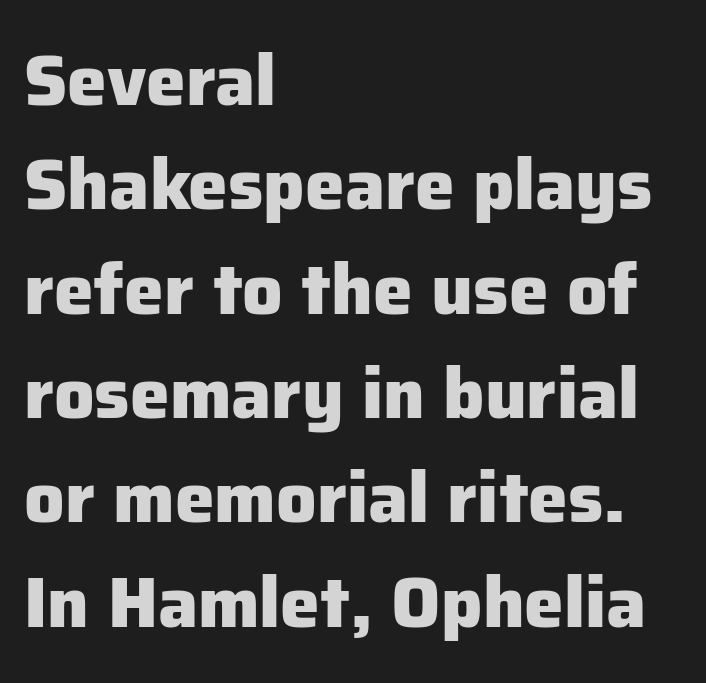
Each line starts at the same left margin while the right side varies. The passage shown has conventional tracking throughout. The letters carry no serifs — their stems end cleanly without finishing strokes. The lettering stays uniformly vertical, giving the passage a roman look. Does the weight exceed regular? Yes, all the way to bold. Is this a fixed-width face? No — the glyphs have proportional, varying widths.
